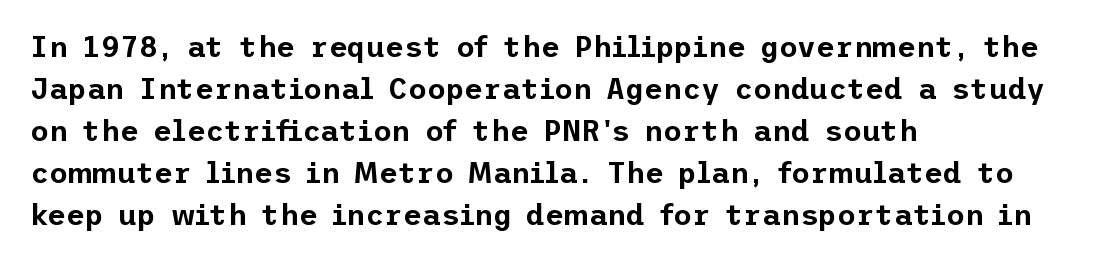
Q: Is the text italic (slanted)? A: No, it is upright.
Q: Is the typeface a serif or a sans-serif typeface? A: Sans-serif.
Q: Is the text underlined? A: No.
Q: How is the paragraph aligned? A: Left-aligned.
Q: Is the spacing between letters normal or unusually wide? A: Normal.
Q: Is the spacing between lines tight, normal or loose? A: Normal.
Q: Width (condensed, normal, or wide)? A: Normal.
Q: Stroke contrast? A: Low.
Q: x-height? A: Medium.
